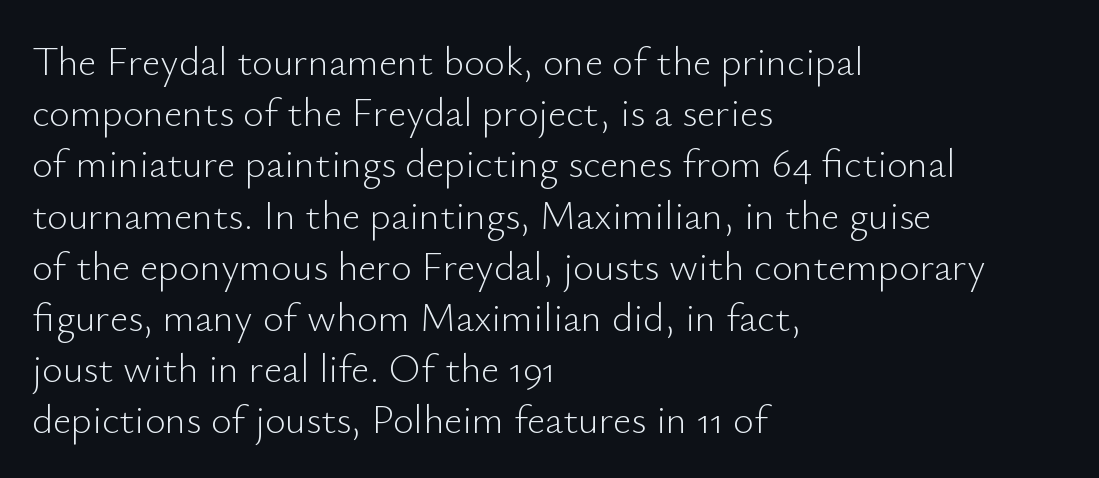
Here the designer chose a conventional face with non-uniform glyph widths. If you drew a line through each stem, it would be perfectly vertical. Plain, unruled lines of type. Notice how the passage keeps a crisp vertical edge on the left only. The weight tops out at a normal text grade.
